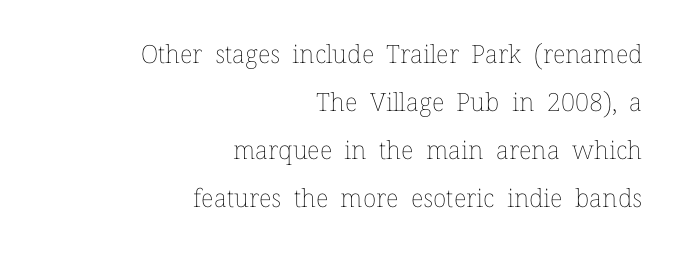
Q: Is the text bold? A: No.
Q: Is the text italic (slanted)? A: No, it is upright.
Q: Is the text underlined? A: No.
Q: How is the paragraph aligned? A: Right-aligned.
Q: Is the spacing between letters normal or unusually wide? A: Normal.
Q: Is the spacing between lines tight, normal or loose? A: Loose.
